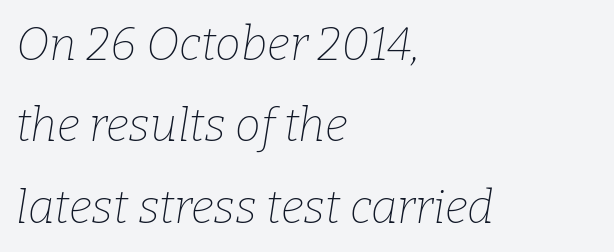
{"serif": "yes", "italic": "yes", "lean": "right", "slant_degrees": 9, "bold": "no", "weight": "thin", "width": "normal", "stroke_contrast": "low", "x_height": "medium", "monospaced": "no", "underline": "no", "align": "left", "line_spacing_ratio": 1.77, "letter_spacing": "normal", "letter_spacing_em": 0.0, "glyph_px": 46}
